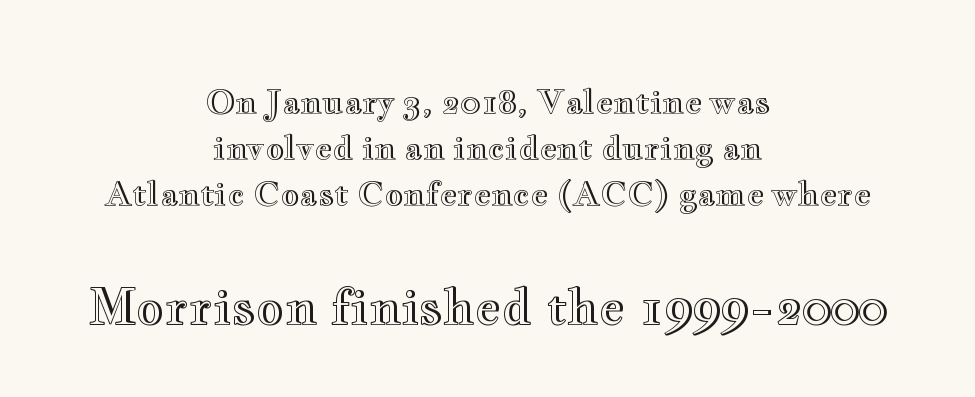
{"italic": "no", "width": "wide", "x_height": "small", "monospaced": "no", "underline": "no", "align": "center", "line_spacing": "normal", "line_spacing_ratio": 1.4, "letter_spacing": "normal", "letter_spacing_em": 0.0, "larger_block": "second", "size_ratio": 1.48, "glyph_px": 49}
